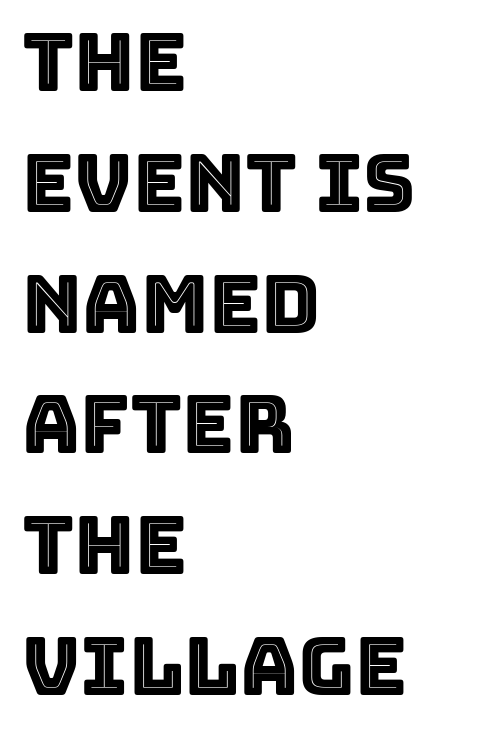
{"italic": "no", "width": "normal", "x_height": "large", "monospaced": "no", "underline": "no", "align": "left", "line_spacing": "normal", "line_spacing_ratio": 1.51, "letter_spacing": "normal", "letter_spacing_em": 0.0, "glyph_px": 80}
